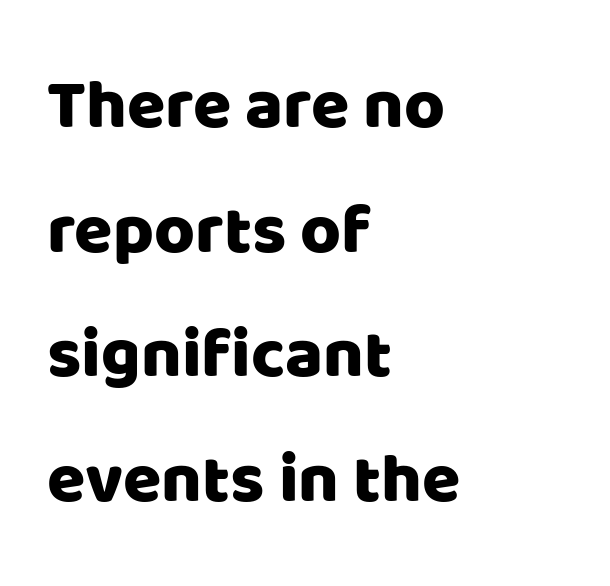
{"serif": "no", "italic": "no", "width": "normal", "stroke_contrast": "low", "x_height": "large", "monospaced": "no", "underline": "no", "align": "left", "line_spacing_ratio": 1.78, "letter_spacing": "normal", "letter_spacing_em": 0.0, "glyph_px": 70}
